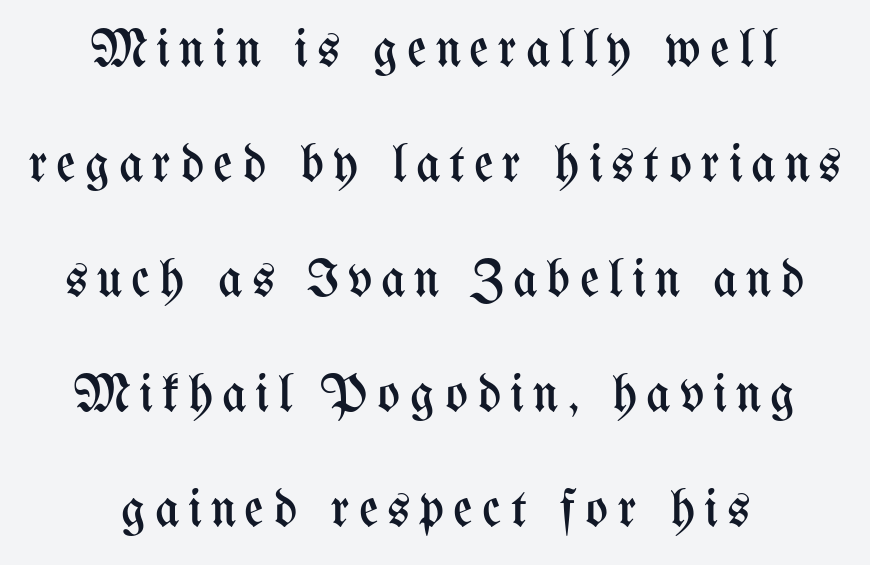
Q: Is the text bold? A: No.
Q: Is the text italic (slanted)? A: No, it is upright.
Q: Is the text underlined? A: No.
Q: How is the paragraph aligned? A: Centered.
Q: Is the spacing between lines tight, normal or loose? A: Loose.
Q: Width (condensed, normal, or wide)? A: Condensed.
Q: Stroke contrast? A: Medium.
Q: x-height? A: Medium.
Q: Monospaced? A: No.
